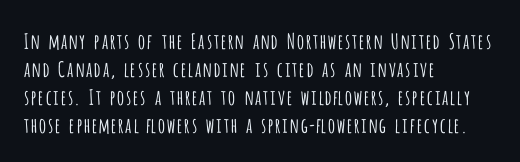
{"italic": "no", "bold": "no", "underline": "no", "align": "left", "line_spacing": "normal", "line_spacing_ratio": 1.33, "letter_spacing": "normal", "letter_spacing_em": 0.0, "glyph_px": 21}
